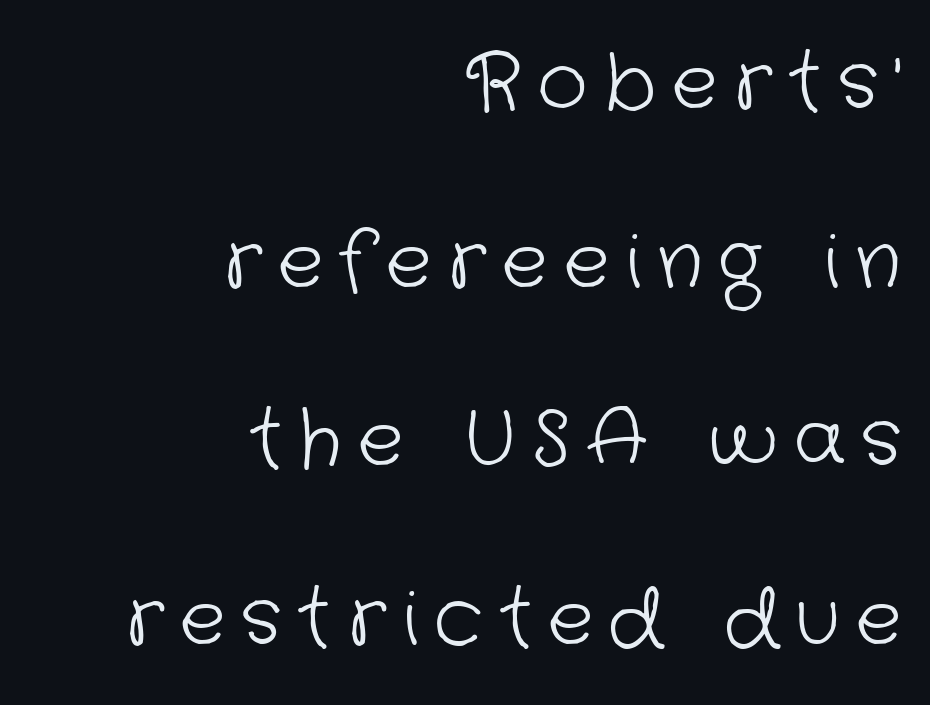
Q: Is the text bold? A: No.
Q: Is the typeface a serif or a sans-serif typeface? A: Sans-serif.
Q: Is the text underlined? A: No.
Q: How is the paragraph aligned? A: Right-aligned.
Q: Is the spacing between letters normal or unusually wide? A: Unusually wide.
Q: Is the spacing between lines tight, normal or loose? A: Loose.
Q: Width (condensed, normal, or wide)? A: Normal.
Q: Stroke contrast? A: Low.
Q: x-height? A: Medium.
Q: Monospaced? A: No.
